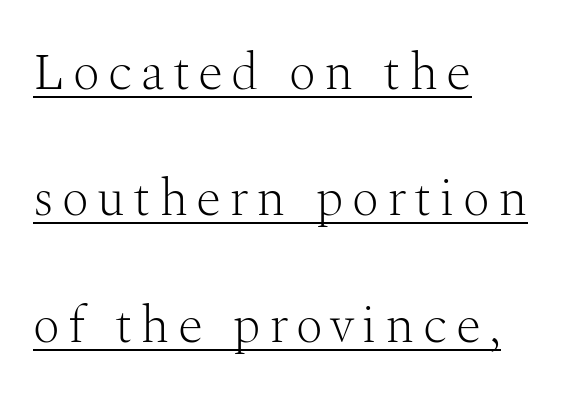
{"serif": "yes", "italic": "no", "bold": "no", "weight": "light", "width": "normal", "stroke_contrast": "medium", "x_height": "medium", "monospaced": "no", "underline": "yes", "align": "left", "line_spacing": "loose", "line_spacing_ratio": 2.43, "glyph_px": 52}
